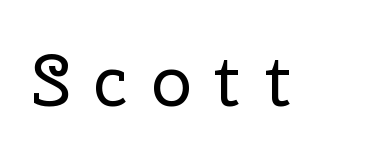
These glyphs show unthickened strokes, regular width or finer. Looks like regular typesetting: each glyph gets only the width it needs. Decoration check: the copy has no underline. These lines have a slow, spaced-out rhythm from letter to letter. The type family on display is of the serif kind.
